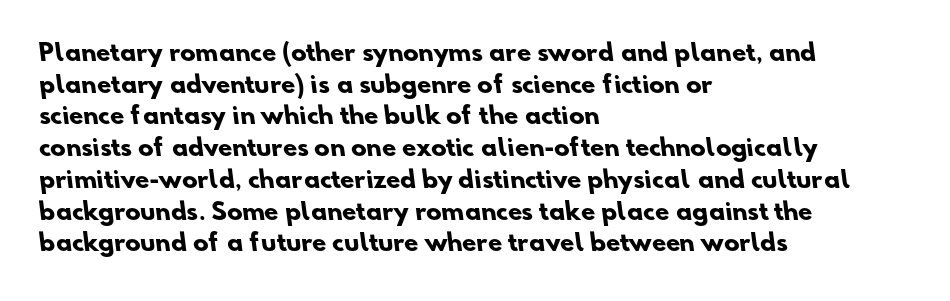
{"bold": "yes", "underline": "no", "align": "left", "line_spacing": "normal", "line_spacing_ratio": 1.38, "letter_spacing": "normal", "letter_spacing_em": 0.0, "glyph_px": 23}
